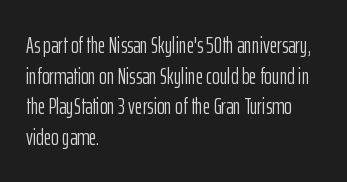
Vertical spacing — default. The text block is weighted toward the left margin, trailing off unevenly rightward. The baseline area is clear. These lines keep a tight, regular rhythm from letter to letter. No extra ink here — the face is not bold.
